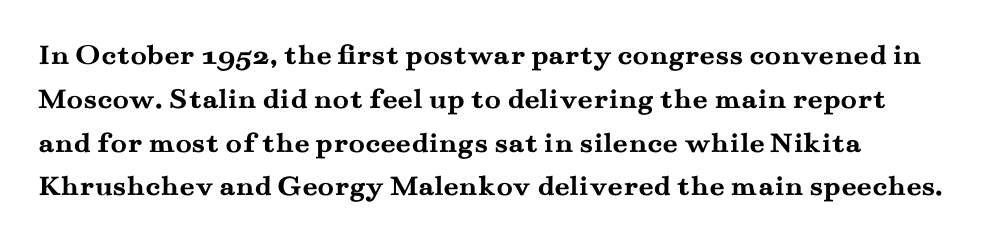
Q: Is the text bold? A: Yes.
Q: Is the text italic (slanted)? A: No, it is upright.
Q: Is the typeface a serif or a sans-serif typeface? A: Serif.
Q: Is the text underlined? A: No.
Q: Is the spacing between letters normal or unusually wide? A: Normal.
Q: Is the spacing between lines tight, normal or loose? A: Normal.
Q: Width (condensed, normal, or wide)? A: Wide.
Q: Stroke contrast? A: Medium.
Q: x-height? A: Small.
Q: Monospaced? A: No.
